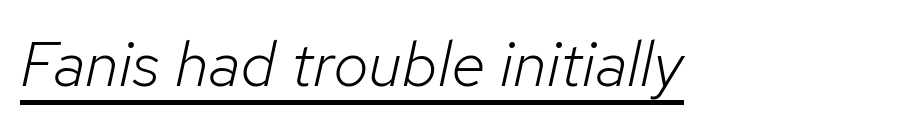
Q: Is the text bold? A: No.
Q: Is the text italic (slanted)? A: Yes, it leans right by about 12 degrees.
Q: Is the text underlined? A: Yes.
Q: Is the spacing between letters normal or unusually wide? A: Normal.
Q: Width (condensed, normal, or wide)? A: Normal.
Q: Stroke contrast? A: Low.
Q: x-height? A: Medium.
Q: Monospaced? A: No.
